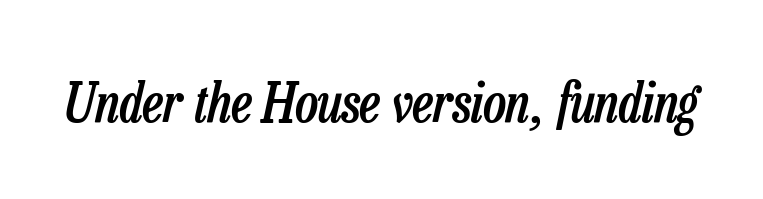
{"italic": "yes", "lean": "right", "slant_degrees": 13, "bold": "semi", "weight": "semibold", "width": "condensed", "stroke_contrast": "low", "x_height": "medium", "monospaced": "no", "underline": "no", "letter_spacing": "normal", "letter_spacing_em": 0.0, "glyph_px": 54}
